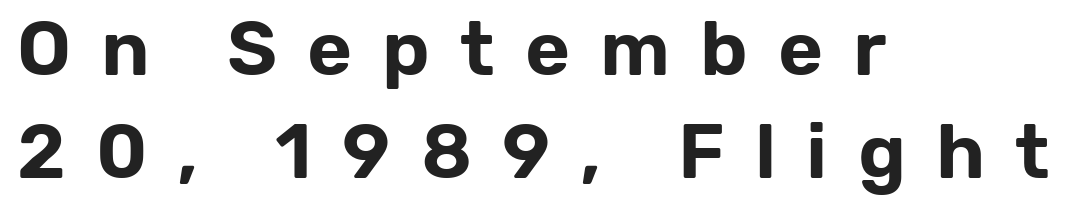
A typesetter would call this heavily tracked-out type. Casual observation: everything's shoved over to the left. The passage shown is typed in a proportional face where columns would drift. Look at the bottom of the vertical strokes: they stop flat, with no serifs. Leading: standard.
